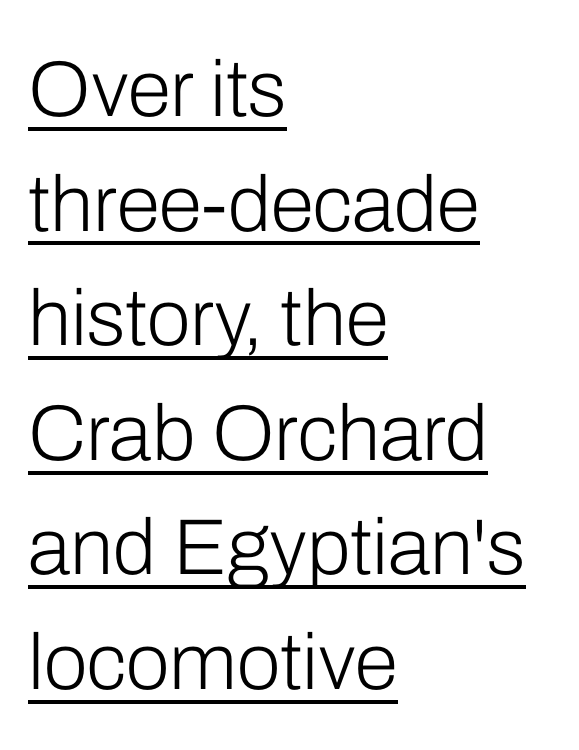
The image shows 79 px light sans-serif type, upright; set left-aligned, normal line spacing (1.45x), normal letter spacing, underlined; low stroke contrast and a medium x-height.
